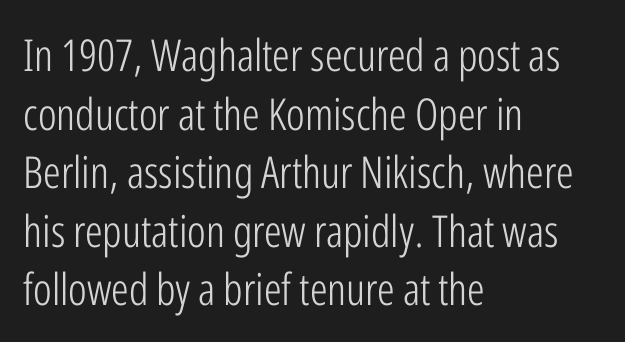
Heaviness? Minimal to ordinary, like unemphasized prose. In terms of letterspacing, this is plain default setting. The rendering anchors every line to the left-hand side. Check the space under the baseline: it is left empty.
